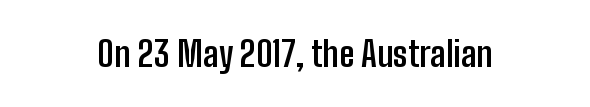
The space directly below the letters is spotless. Here the designer chose a conventional face with non-uniform glyph widths. A roman cut, with each character standing at attention. Spacing between characters is what you'd get straight out of the box. Each glyph is drawn with heavy, bold strokes. I'd call this a sans setting — the letters go barefoot.
